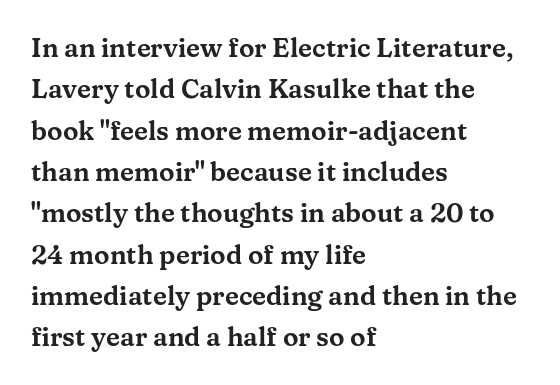
The image shows 26 px text type, upright; set left-aligned, normal line spacing (1.59x), normal letter spacing, not underlined.
